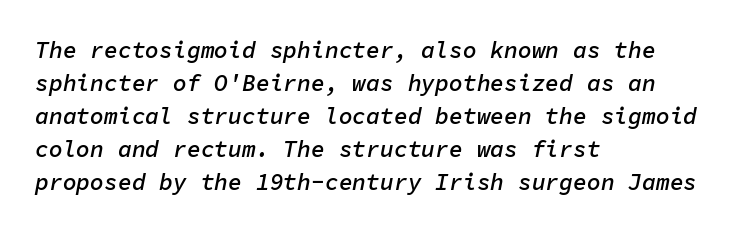
{"italic": "yes", "lean": "right", "slant_degrees": 11, "bold": "semi", "underline": "no", "align": "left", "line_spacing": "normal", "line_spacing_ratio": 1.43, "letter_spacing": "normal", "letter_spacing_em": 0.0, "glyph_px": 23}
